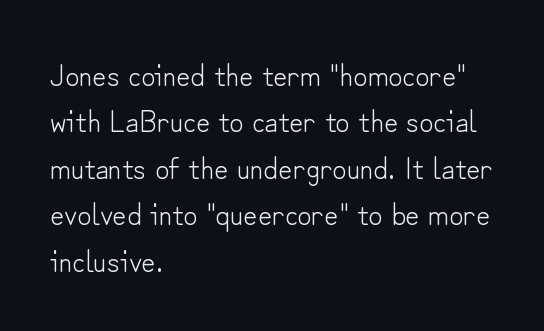
{"serif": "no", "italic": "no", "bold": "no", "weight": "light", "width": "normal", "stroke_contrast": "low", "x_height": "small", "monospaced": "no", "underline": "no", "align": "left", "line_spacing": "normal", "line_spacing_ratio": 1.5, "letter_spacing": "normal", "letter_spacing_em": 0.0, "glyph_px": 31}
